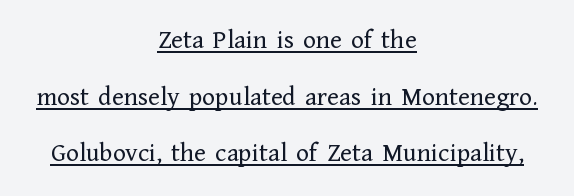
Unbolded letterforms with no extra heft. Is there any slant? The stems are plumb. The specimen includes a rule beneath the text block's lines. Nothing unusual about the tracking: characters are spaced as the font intends.
